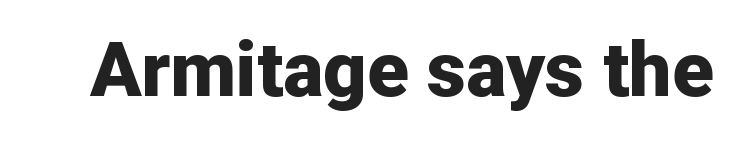
{"serif": "no", "italic": "no", "bold": "yes", "weight": "bold", "width": "normal", "stroke_contrast": "low", "x_height": "medium", "monospaced": "no", "underline": "no", "letter_spacing": "normal", "letter_spacing_em": 0.0, "glyph_px": 76}
